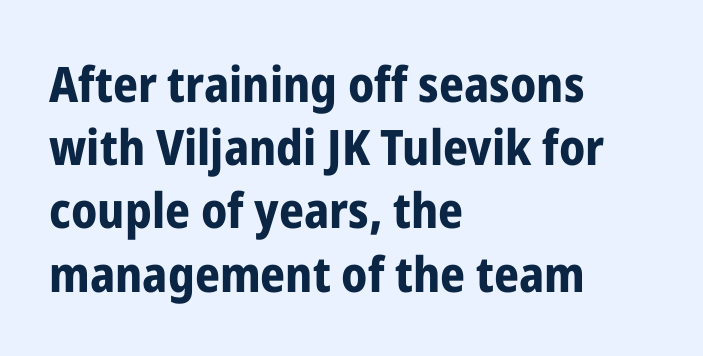
Q: Is the text bold? A: Yes.
Q: Is the text italic (slanted)? A: No, it is upright.
Q: Is the typeface a serif or a sans-serif typeface? A: Sans-serif.
Q: Is the text underlined? A: No.
Q: How is the paragraph aligned? A: Left-aligned.
Q: Is the spacing between letters normal or unusually wide? A: Normal.
Q: Is the spacing between lines tight, normal or loose? A: Normal.
Q: Width (condensed, normal, or wide)? A: Condensed.
Q: Stroke contrast? A: Low.
Q: x-height? A: Medium.
Q: Monospaced? A: No.
